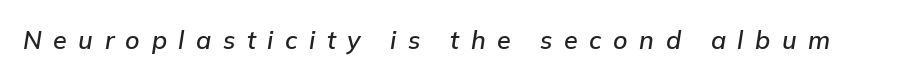
{"italic": "yes", "lean": "right", "slant_degrees": 9, "underline": "no", "letter_spacing": "wide", "letter_spacing_em": 0.46, "glyph_px": 25}
